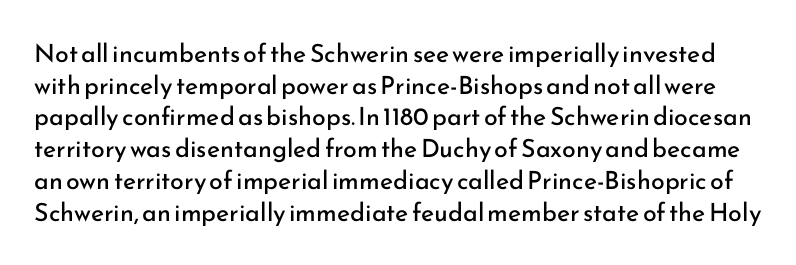
The image shows 25 px text type, upright; set normal line spacing (1.27x), normal letter spacing, not underlined.
